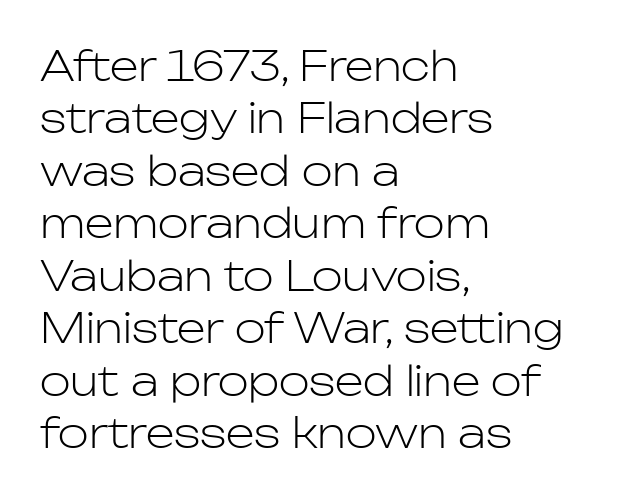
Tracking here is standard; glyphs follow each other at the usual distance. Plain, unruled lines of type. A normal amount of white space separates one row of letters from the next. If you drew a ruler down the left edge, every line would touch it.
